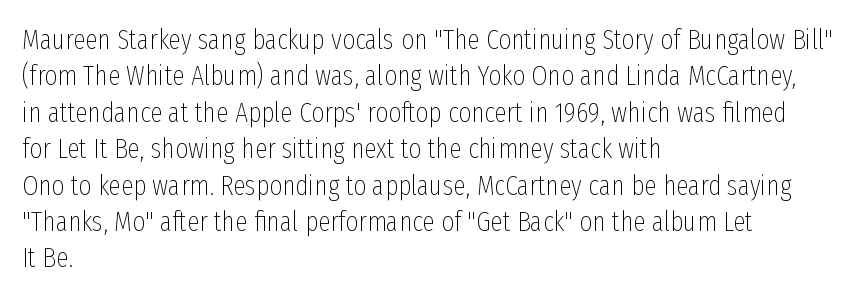
The image shows 28 px thin, condensed sans-serif type, upright; set left-aligned, normal line spacing (1.3x), normal letter spacing, not underlined; low stroke contrast and a medium x-height.
